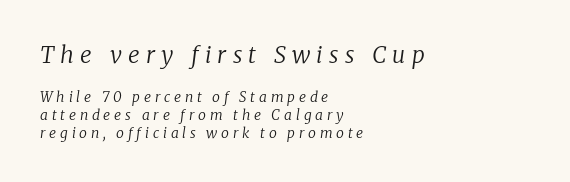
Q: Is the text bold? A: No.
Q: Is the text italic (slanted)? A: Yes, it leans right by about 8 degrees.
Q: Is the text underlined? A: No.
Q: How is the paragraph aligned? A: Left-aligned.
Q: Is the spacing between letters normal or unusually wide? A: Unusually wide.
Q: Is the spacing between lines tight, normal or loose? A: Normal.
Q: Which block of text is set in a larger size, the first (top) or the second (bottom)? A: The first (top) one.
